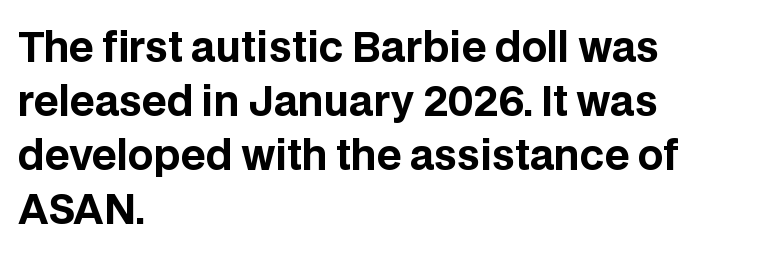
Each word holds together tightly as a unit, with standard inter-letter gaps. The font is running at its bold setting. Where is the straight margin? On the left. The designer left line spacing at the default.
